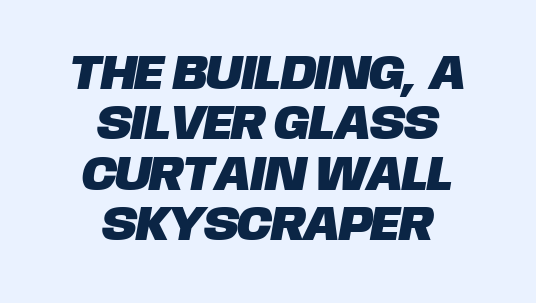
Q: Is the typeface a serif or a sans-serif typeface? A: Sans-serif.
Q: Is the text underlined? A: No.
Q: How is the paragraph aligned? A: Centered.
Q: Is the spacing between letters normal or unusually wide? A: Normal.
Q: Is the spacing between lines tight, normal or loose? A: Tight.
Q: Width (condensed, normal, or wide)? A: Normal.
Q: Stroke contrast? A: Low.
Q: x-height? A: Large.
Q: Monospaced? A: No.
